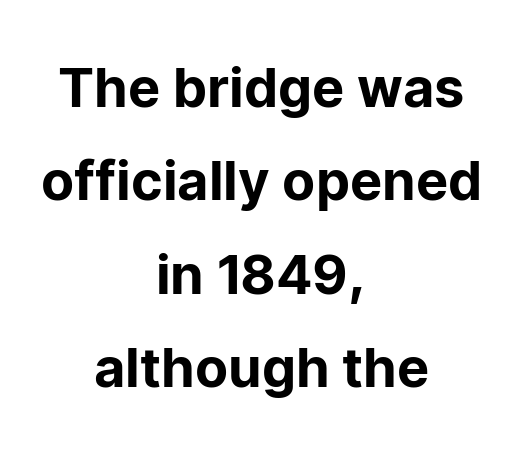
Each word holds together tightly as a unit, with standard inter-letter gaps. Descender tails drop into unmarked territory. The glyphs in this specimen are sans serif. Do the characters align in a grid? No, the font is proportional.
